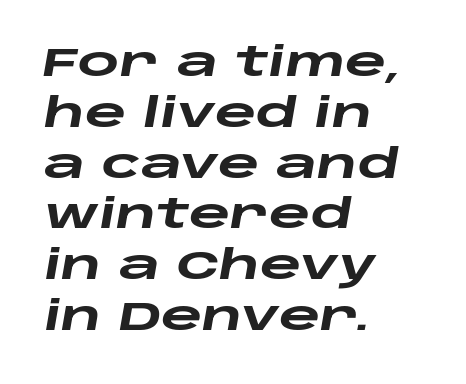
The image shows 40 px heavy, wide type, italic (leaning right); set left-aligned, normal line spacing (1.27x), normal letter spacing, not underlined; low stroke contrast and a large x-height.
